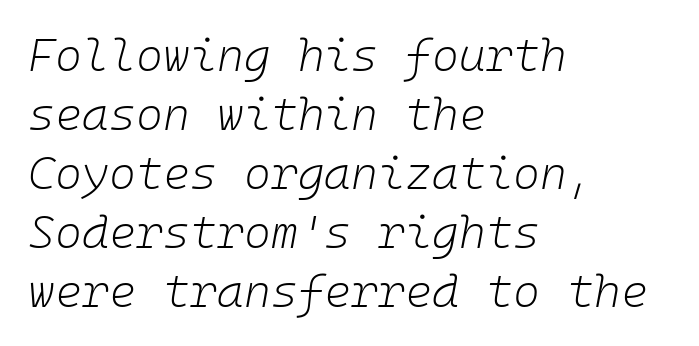
The image shows 46 px light type, italic (leaning right), monospaced; set left-aligned, normal line spacing (1.28x), normal letter spacing, not underlined; low stroke contrast and a medium x-height.
